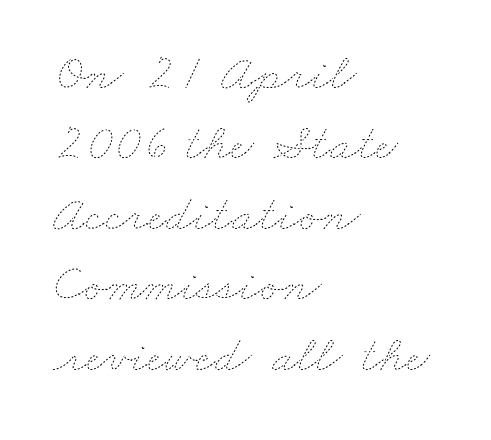
Q: Is the text bold? A: No.
Q: Is the text underlined? A: No.
Q: How is the paragraph aligned? A: Left-aligned.
Q: Is the spacing between letters normal or unusually wide? A: Normal.
Q: Is the spacing between lines tight, normal or loose? A: Normal.
Q: Width (condensed, normal, or wide)? A: Wide.
Q: Stroke contrast? A: Low.
Q: x-height? A: Small.
Q: Monospaced? A: No.
